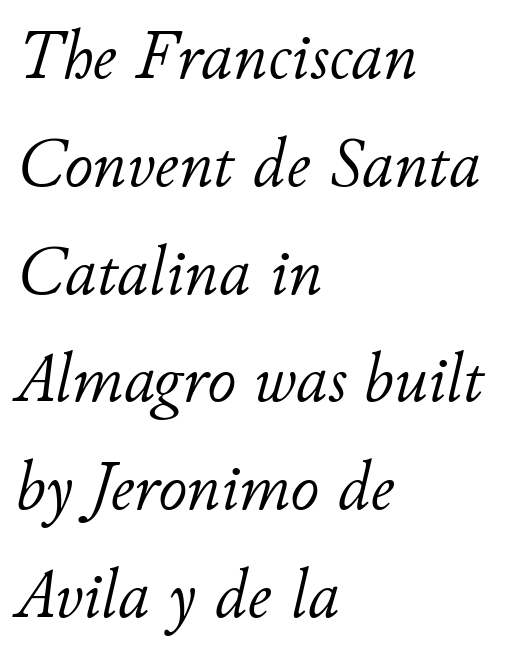
{"italic": "yes", "lean": "right", "slant_degrees": 11, "bold": "no", "weight": "light", "width": "normal", "stroke_contrast": "low", "x_height": "small", "monospaced": "no", "underline": "no", "align": "left", "line_spacing": "normal", "line_spacing_ratio": 1.54, "letter_spacing": "normal", "letter_spacing_em": 0.0, "glyph_px": 70}
